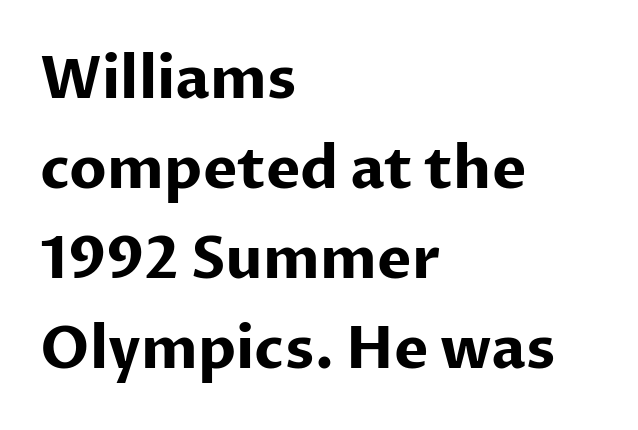
The image shows 58 px bold sans-serif type, upright; set left-aligned, normal line spacing (1.55x), normal letter spacing, not underlined; low stroke contrast and a medium x-height.
